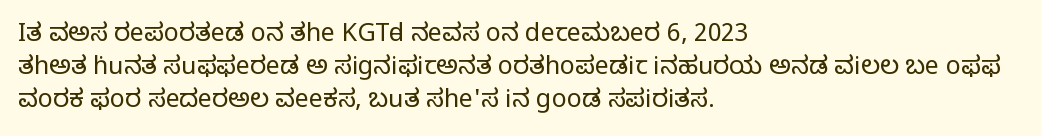
{"italic": "no", "bold": "no", "underline": "no", "align": "left", "line_spacing": "normal", "line_spacing_ratio": 1.32, "letter_spacing": "normal", "letter_spacing_em": 0.0, "glyph_px": 25}
